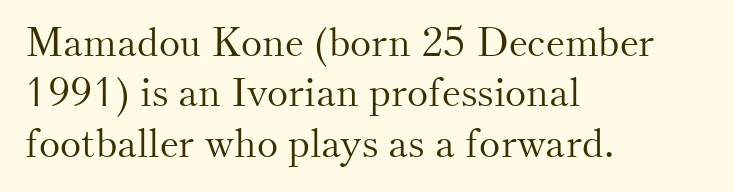
{"serif": "yes", "italic": "no", "bold": "no", "weight": "light", "width": "normal", "stroke_contrast": "medium", "x_height": "small", "monospaced": "no", "underline": "no", "align": "left", "line_spacing": "normal", "line_spacing_ratio": 1.26, "letter_spacing": "normal", "letter_spacing_em": 0.0, "glyph_px": 40}
